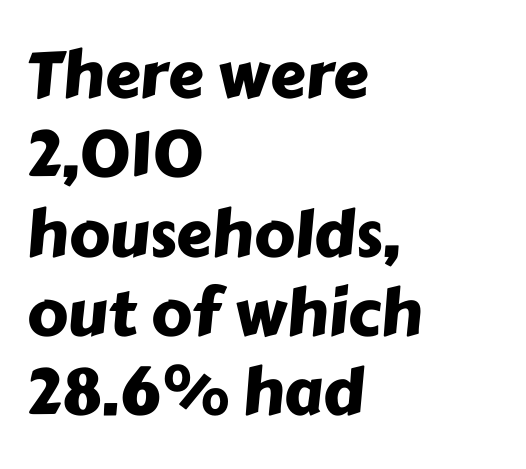
{"serif": "no", "width": "normal", "stroke_contrast": "low", "x_height": "medium", "monospaced": "no", "underline": "no", "align": "left", "line_spacing_ratio": 1.24, "letter_spacing": "normal", "letter_spacing_em": 0.0, "glyph_px": 64}
